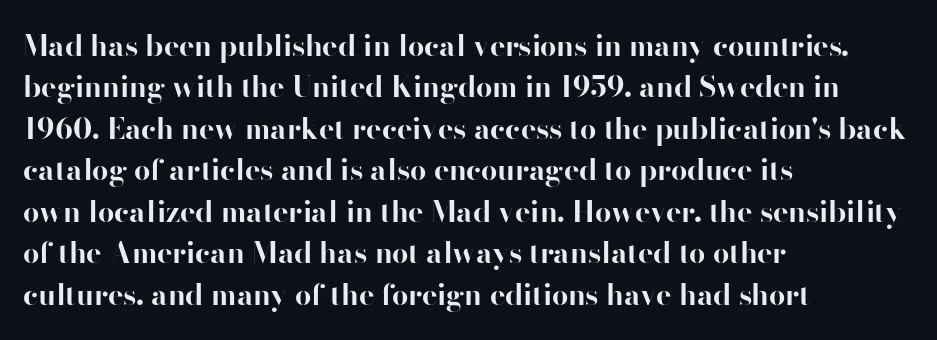
{"serif": "no", "italic": "no", "bold": "yes", "weight": "bold", "width": "normal", "stroke_contrast": "high", "x_height": "small", "monospaced": "no", "underline": "no", "align": "left", "line_spacing": "normal", "line_spacing_ratio": 1.43, "letter_spacing": "normal", "letter_spacing_em": 0.0, "glyph_px": 29}
